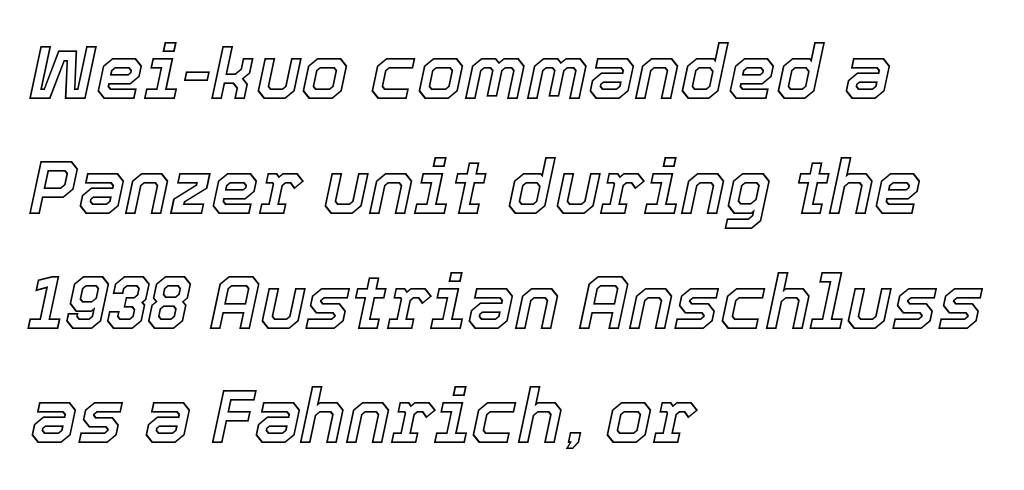
Q: Is the text italic (slanted)? A: Yes, it leans right by about 12 degrees.
Q: Is the text underlined? A: No.
Q: How is the paragraph aligned? A: Left-aligned.
Q: Is the spacing between letters normal or unusually wide? A: Normal.
Q: Is the spacing between lines tight, normal or loose? A: Normal.
Q: Width (condensed, normal, or wide)? A: Normal.
Q: x-height? A: Medium.
Q: Monospaced? A: No.
